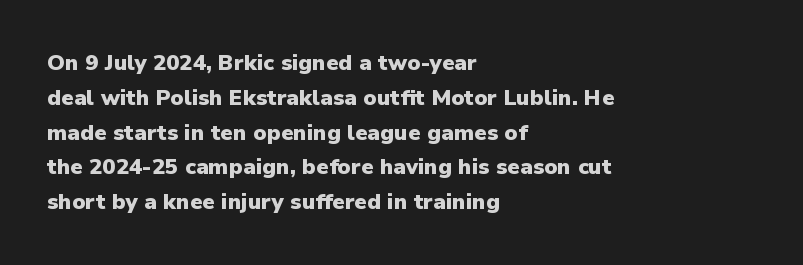
{"italic": "no", "bold": "yes", "underline": "no", "align": "left", "line_spacing": "normal", "line_spacing_ratio": 1.58, "letter_spacing": "normal", "letter_spacing_em": 0.0, "glyph_px": 22}
